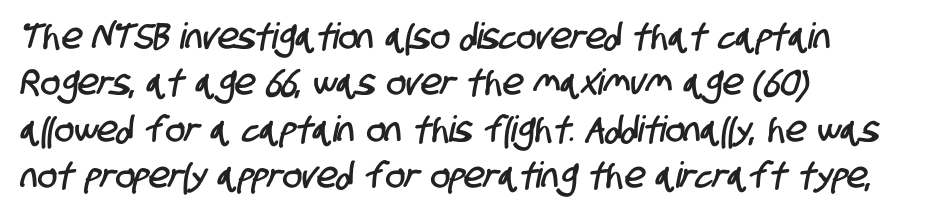
{"serif": "no", "width": "condensed", "stroke_contrast": "low", "x_height": "large", "monospaced": "no", "underline": "no", "align": "left", "line_spacing": "normal", "line_spacing_ratio": 1.29, "letter_spacing": "normal", "letter_spacing_em": 0.0, "glyph_px": 36}
